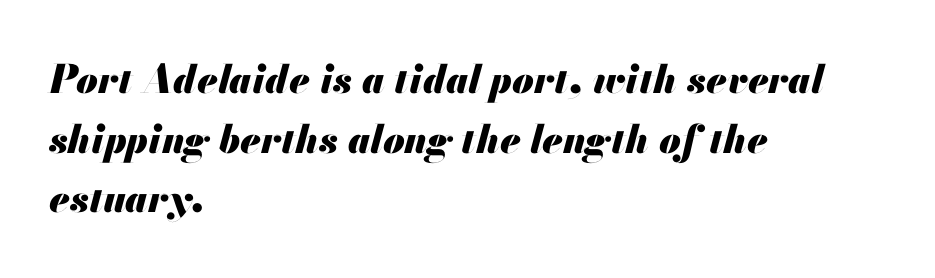
Q: Is the text bold? A: Yes.
Q: Is the text italic (slanted)? A: Yes, it leans right by about 13 degrees.
Q: Is the text underlined? A: No.
Q: How is the paragraph aligned? A: Left-aligned.
Q: Is the spacing between letters normal or unusually wide? A: Normal.
Q: Is the spacing between lines tight, normal or loose? A: Normal.
Q: Width (condensed, normal, or wide)? A: Normal.
Q: Stroke contrast? A: Medium.
Q: x-height? A: Small.
Q: Monospaced? A: No.
